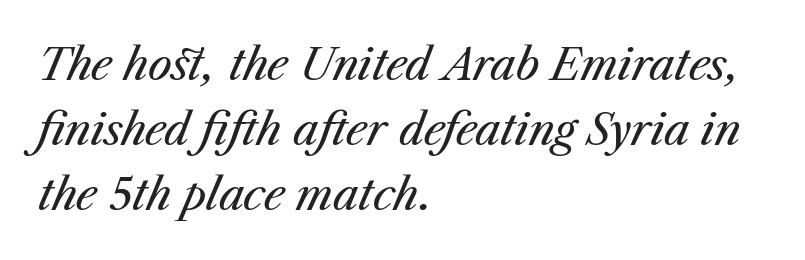
The image shows 43 px regular-weight type, italic (leaning right); set left-aligned, normal line spacing (1.51x), normal letter spacing, not underlined; medium stroke contrast and a medium x-height.
